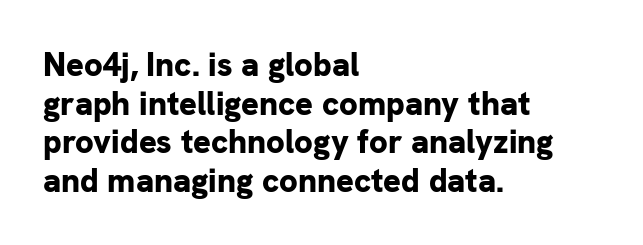
Each word holds together tightly as a unit, with standard inter-letter gaps. The glyphs have the mass of a bold cut. You could not count columns in this text — the font is proportionally spaced. The gap between lines stays unmarked. Every row of glyphs begins at an identical x-position on the left. Unlike italic type, these characters show no tilt at all.
